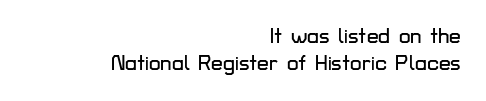
Q: Is the text italic (slanted)? A: No, it is upright.
Q: Is the text underlined? A: No.
Q: How is the paragraph aligned? A: Right-aligned.
Q: Is the spacing between letters normal or unusually wide? A: Normal.
Q: Is the spacing between lines tight, normal or loose? A: Normal.
